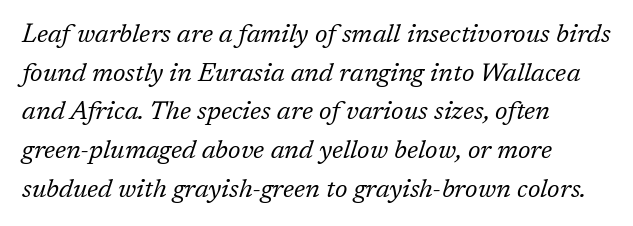
{"italic": "yes", "lean": "right", "slant_degrees": 17, "bold": "no", "underline": "no", "align": "left", "line_spacing": "normal", "line_spacing_ratio": 1.49, "letter_spacing": "normal", "letter_spacing_em": 0.0, "glyph_px": 26}
